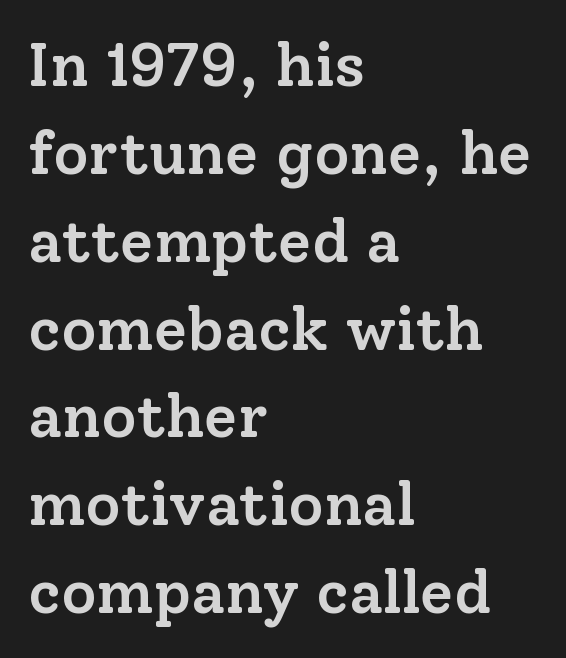
Normally led — the rows are evenly, conventionally spaced. Observe the ordinary spacing: letters are neighbours, not strangers. The typeface chosen for these lines features serifs. A fair bit of extra ink — the face is semibold, not bold.
